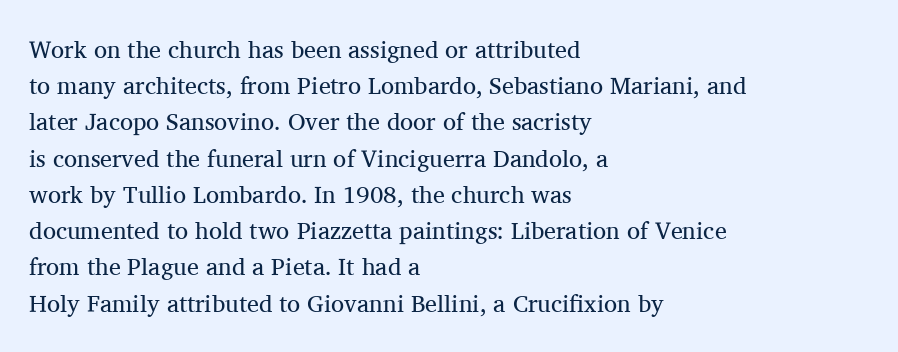
The image shows 24 px text type, upright; set left-aligned, normal line spacing (1.51x), normal letter spacing, not underlined.
